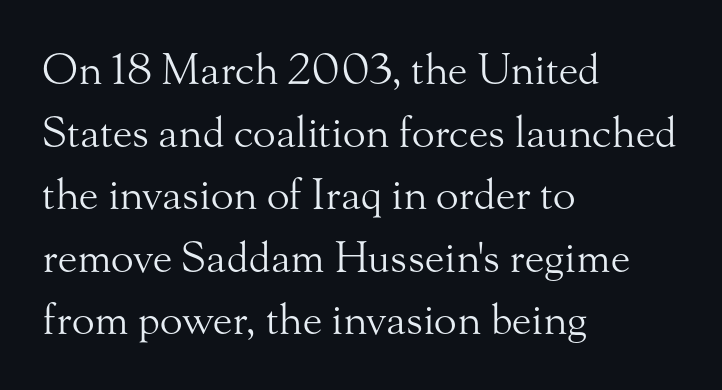
The image shows 42 px light serif type, upright; set left-aligned, normal line spacing (1.49x), normal letter spacing, not underlined; medium stroke contrast and a small x-height.
